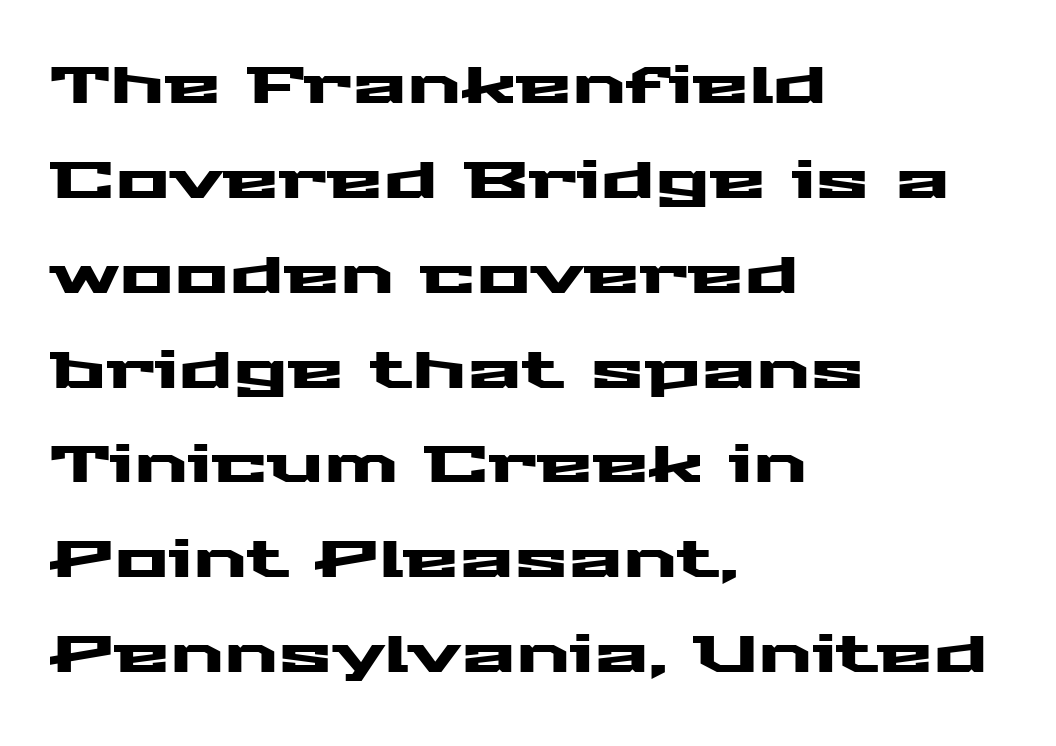
{"serif": "no", "italic": "no", "width": "wide", "stroke_contrast": "medium", "x_height": "medium", "monospaced": "no", "underline": "no", "align": "left", "line_spacing_ratio": 1.86, "letter_spacing": "normal", "letter_spacing_em": 0.0, "glyph_px": 51}
